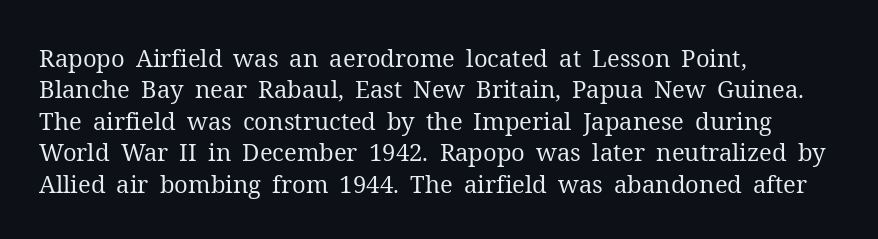
What stands out about the letter spacing? Nothing — it is the standard amount. Unmarked baselines from the first word to the last. The rendering anchors every line to the left-hand side. Regarding leading, the lines here are spaced in the standard way. Compared with a typical body face, this is equally light or lighter still. In terms of posture, this sample is upright.
